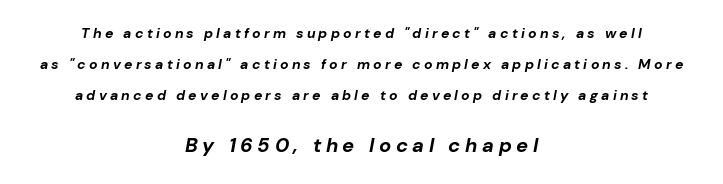
{"italic": "yes", "lean": "right", "slant_degrees": 10, "bold": "yes", "underline": "no", "align": "center", "line_spacing": "loose", "line_spacing_ratio": 2.2, "letter_spacing": "wide", "letter_spacing_em": 0.23, "larger_block": "second", "size_ratio": 1.43, "glyph_px": 20}
